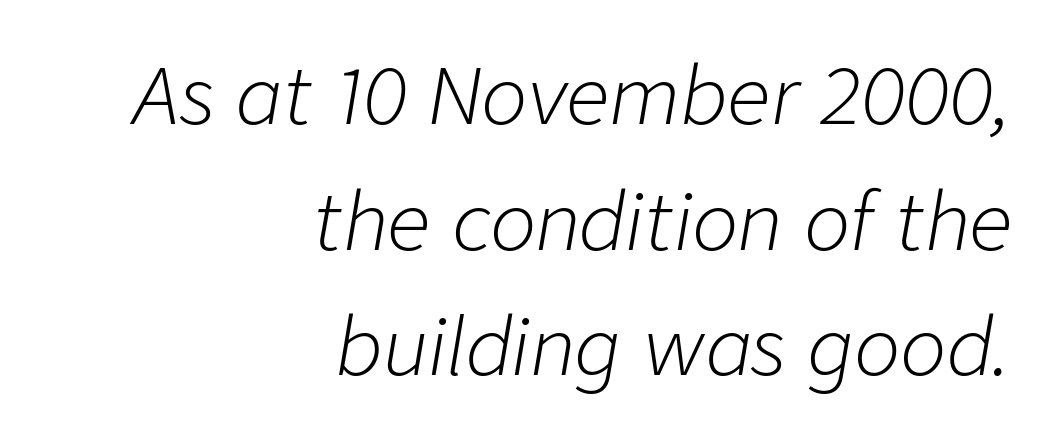
Q: Is the text bold? A: No.
Q: Is the text italic (slanted)? A: Yes, it leans right by about 9 degrees.
Q: Is the text underlined? A: No.
Q: How is the paragraph aligned? A: Right-aligned.
Q: Is the spacing between letters normal or unusually wide? A: Normal.
Q: Is the spacing between lines tight, normal or loose? A: Normal.
Q: Width (condensed, normal, or wide)? A: Normal.
Q: Stroke contrast? A: Low.
Q: x-height? A: Medium.
Q: Monospaced? A: No.
